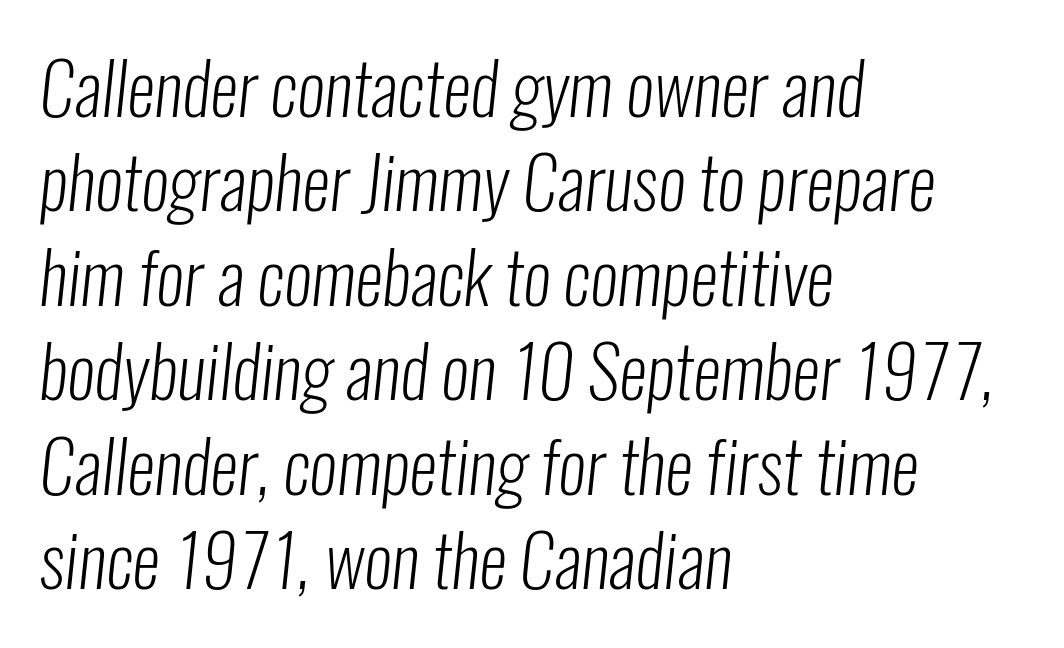
The image shows 71 px light, condensed sans-serif type; set left-aligned, normal line spacing (1.33x), normal letter spacing, not underlined; low stroke contrast and a medium x-height.
